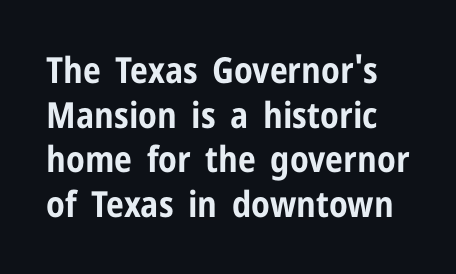
The image shows 36 px bold, condensed sans-serif type, upright; set line spacing 1.24x, normal letter spacing, not underlined; low stroke contrast and a medium x-height.
